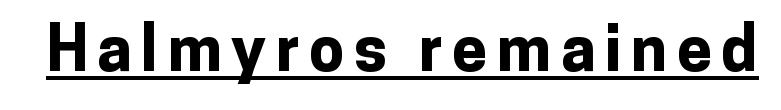
{"serif": "no", "italic": "no", "bold": "yes", "weight": "bold", "width": "normal", "stroke_contrast": "low", "x_height": "medium", "monospaced": "no", "underline": "yes", "glyph_px": 63}
